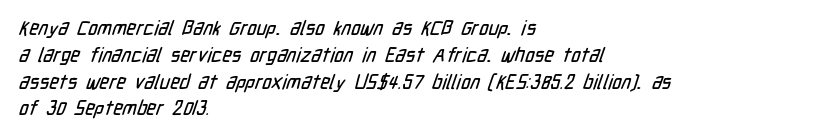
The image shows 20 px text type; set left-aligned, normal line spacing (1.34x), normal letter spacing, not underlined.
